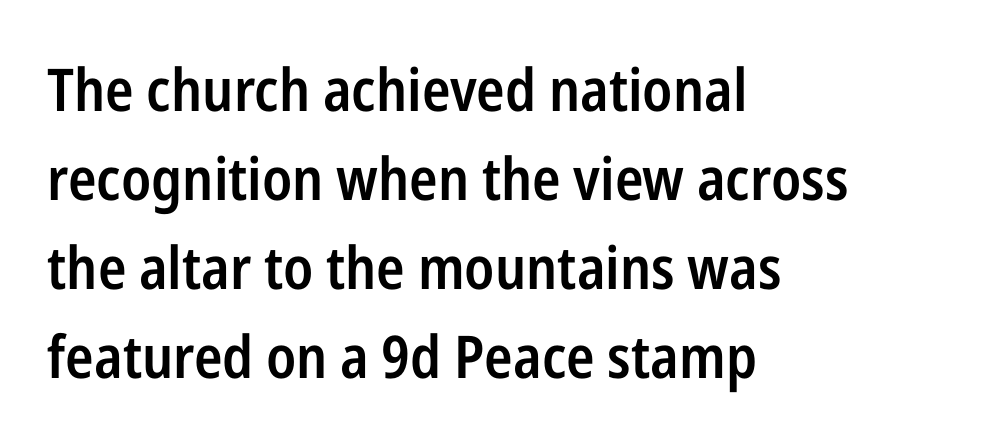
Q: Is the text bold? A: Semi-bold.
Q: Is the text italic (slanted)? A: No, it is upright.
Q: Is the typeface a serif or a sans-serif typeface? A: Sans-serif.
Q: Is the text underlined? A: No.
Q: How is the paragraph aligned? A: Left-aligned.
Q: Is the spacing between letters normal or unusually wide? A: Normal.
Q: Is the spacing between lines tight, normal or loose? A: Normal.
Q: Width (condensed, normal, or wide)? A: Condensed.
Q: Stroke contrast? A: Low.
Q: x-height? A: Medium.
Q: Monospaced? A: No.
